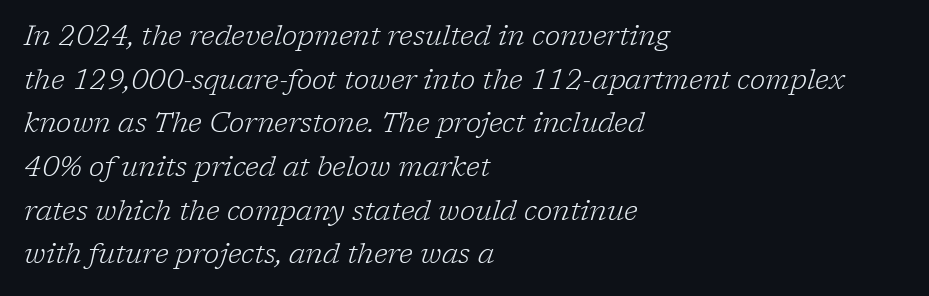
Q: Is the text bold? A: No.
Q: Is the text italic (slanted)? A: Yes, it leans right by about 17 degrees.
Q: Is the typeface a serif or a sans-serif typeface? A: Serif.
Q: Is the text underlined? A: No.
Q: How is the paragraph aligned? A: Left-aligned.
Q: Is the spacing between letters normal or unusually wide? A: Normal.
Q: Is the spacing between lines tight, normal or loose? A: Normal.
Q: Width (condensed, normal, or wide)? A: Normal.
Q: Stroke contrast? A: Low.
Q: x-height? A: Medium.
Q: Monospaced? A: No.
